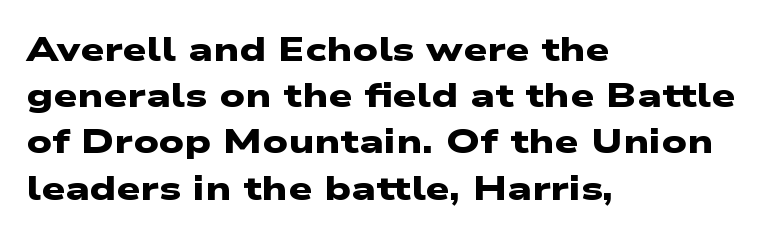
The image shows 34 px heavy, wide sans-serif type; set left-aligned, normal line spacing (1.36x), normal letter spacing, not underlined; low stroke contrast and a medium x-height.
